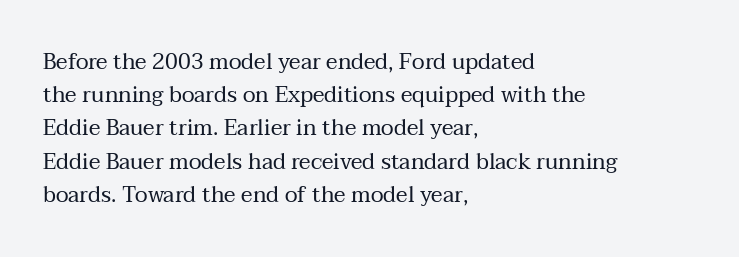
Tall strokes in this sample are plumb rather than angled. Weight: regular or lighter. Tracking value appears to be zero — textbook default spacing. The passage shown stacks its lines at a standard gap. The lines in this sample share a left origin and differ only in where they stop. Anything drawn beneath the words? Only blank space.
